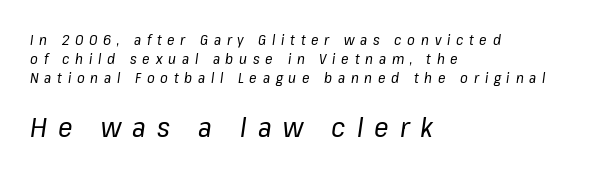
Short note: letters widely spaced. Ink coverage per letter is moderate at most. Every character sits at an angle, as italics do. The gap between lines stays unmarked.
